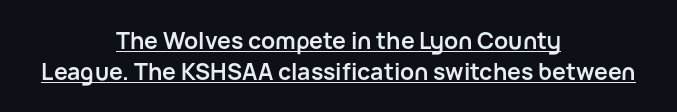
The image shows 23 px bold type, upright; set centered, normal line spacing (1.36x), normal letter spacing, underlined.
